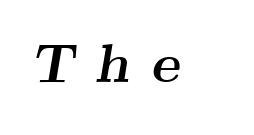
Inter-character spacing is expanded well beyond the font's built-in metrics. Check where the strokes stop: tiny serifs finish them off. Stroke thickness is high; the sample reads as a true bold. When letters slant like this, we call the style italic. Each letter keeps its own natural width here, so spacing adapts to shape.
